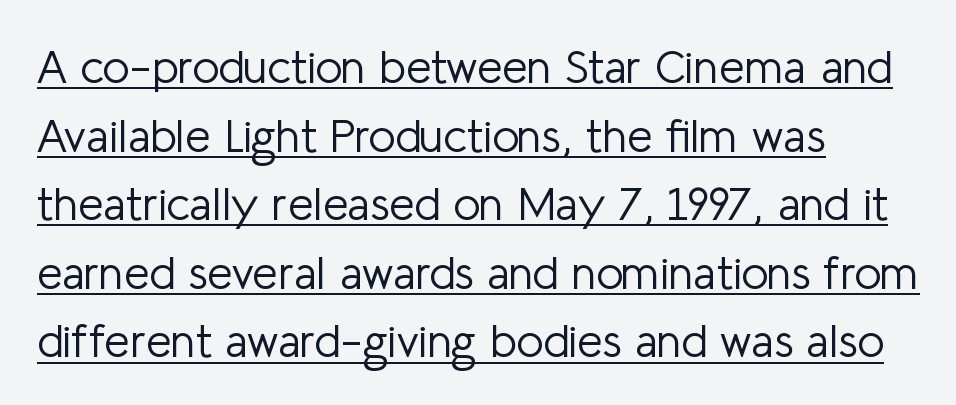
What decoration does the sample have? An underline. Varying glyph widths throughout — classic text-font behaviour. The typesetting does not lean heavy: it is not bold. One glance says typical: line gaps are just what's usual. I'd call this a sans setting — the letters go barefoot. Reading down the block, your eye returns to a fixed left position each line.
